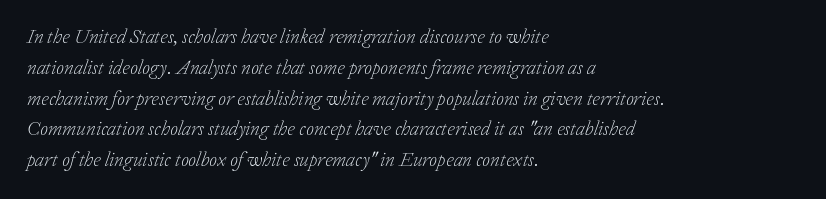
Q: Is the text bold? A: No.
Q: Is the text italic (slanted)? A: Yes, it leans right by about 20 degrees.
Q: Is the text underlined? A: No.
Q: How is the paragraph aligned? A: Left-aligned.
Q: Is the spacing between letters normal or unusually wide? A: Normal.
Q: Is the spacing between lines tight, normal or loose? A: Normal.
